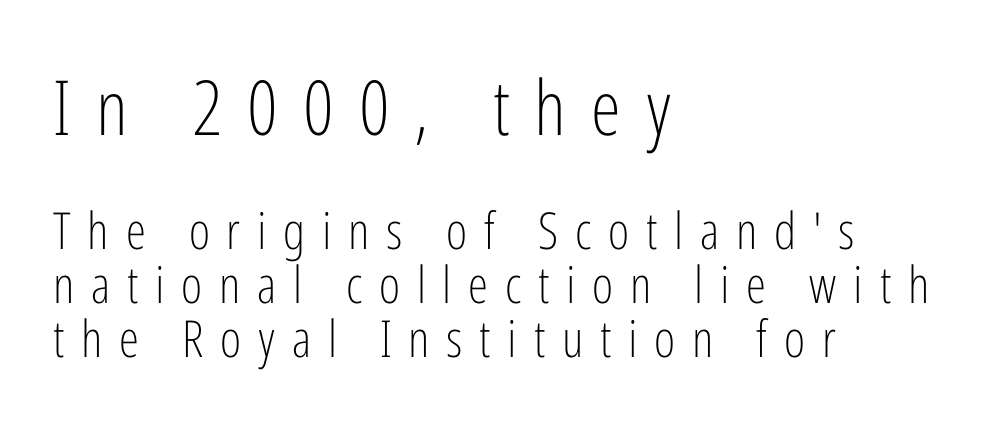
Varying glyph widths throughout — classic text-font behaviour. Tracking here is generous; glyphs stand well apart from one another. Is this a heavy cut? Hardly; it is regular or lighter. Visually the block forms a straight wall on the left and a jagged coastline on the right. The lines are packed closely together with very little leading.
